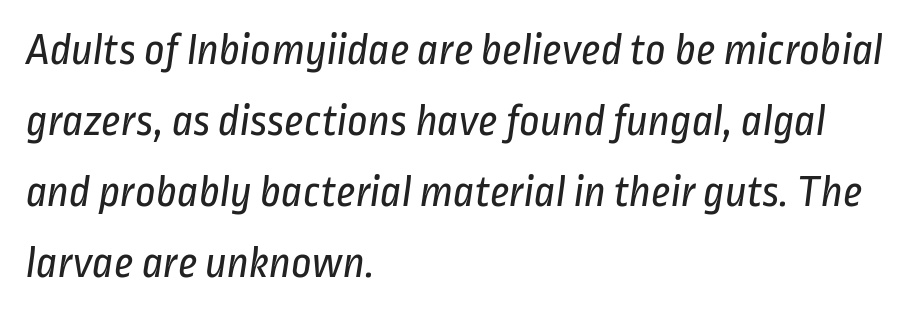
The image shows 45 px regular-weight, condensed sans-serif type; set left-aligned, normal line spacing (1.58x), normal letter spacing, not underlined; low stroke contrast and a medium x-height.
